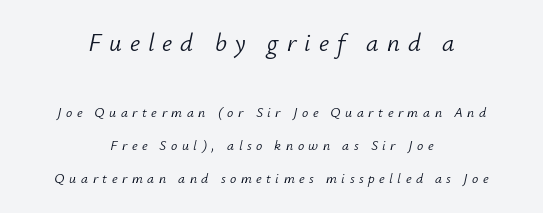
The image shows 25 px text type, italic (leaning right); set centered, loose line spacing (2.34x), unusually wide letter spacing (+0.32 em), not underlined; the first (top) block is 1.79x larger.
